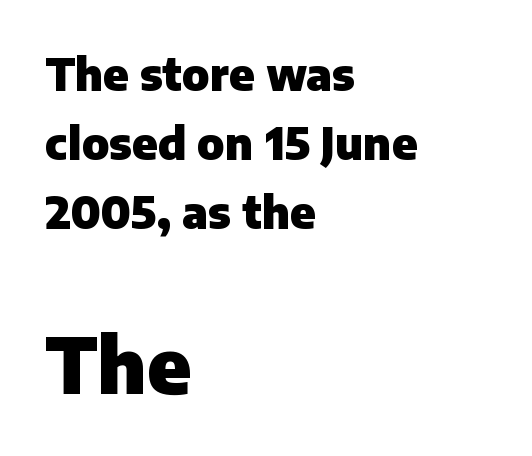
Q: Is the text bold? A: Yes.
Q: Is the text italic (slanted)? A: No, it is upright.
Q: Is the typeface a serif or a sans-serif typeface? A: Sans-serif.
Q: Is the text underlined? A: No.
Q: How is the paragraph aligned? A: Left-aligned.
Q: Is the spacing between letters normal or unusually wide? A: Normal.
Q: Is the spacing between lines tight, normal or loose? A: Normal.
Q: Which block of text is set in a larger size, the first (top) or the second (bottom)? A: The second (bottom) one.
Q: Width (condensed, normal, or wide)? A: Normal.
Q: Stroke contrast? A: Low.
Q: x-height? A: Medium.
Q: Monospaced? A: No.
